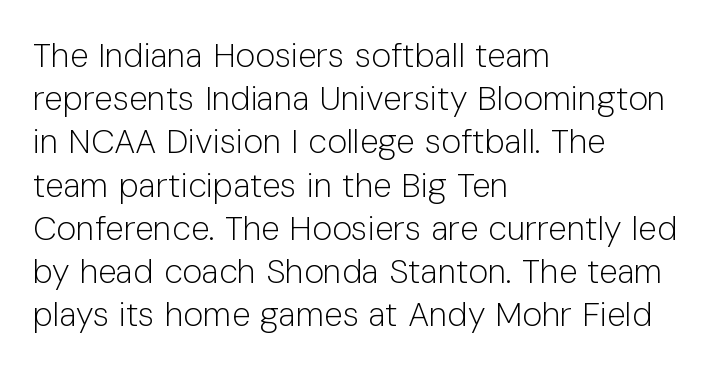
{"serif": "no", "italic": "no", "bold": "no", "weight": "light", "width": "normal", "stroke_contrast": "low", "x_height": "medium", "monospaced": "no", "underline": "no", "align": "left", "line_spacing": "normal", "line_spacing_ratio": 1.27, "letter_spacing": "normal", "letter_spacing_em": 0.0, "glyph_px": 34}
